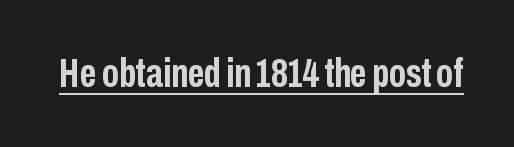
Nothing unusual about the tracking: characters are spaced as the font intends. A dark, heavy texture on the line: the type is bold. If you drew a line through each stem, it would be perfectly vertical. Letterform terminals end flat and unadorned throughout the passage. Looks like regular typesetting: each glyph gets only the width it needs. Like a heading marked for emphasis, these lines bear an underscore.
